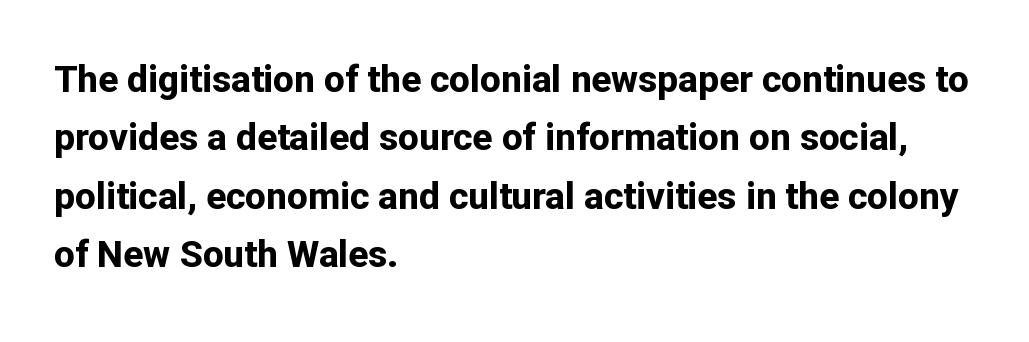
You could not count columns in this text — the font is proportionally spaced. The face used here has the dense, thick strokes of a bold. Notice how descenders clear the ascenders below comfortably — that's standard leading. Letterform terminals end flat and unadorned throughout the passage.
